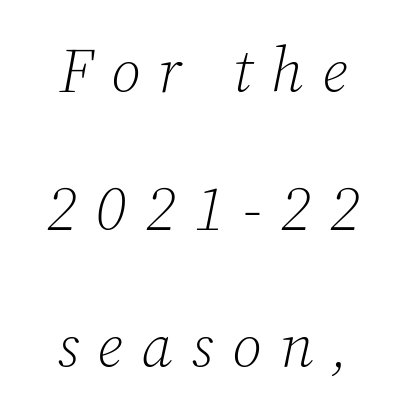
The image shows 62 px light serif type, italic (leaning right); set centered, loose line spacing (2.22x), unusually wide letter spacing (+0.3 em), not underlined; low stroke contrast and a medium x-height.
